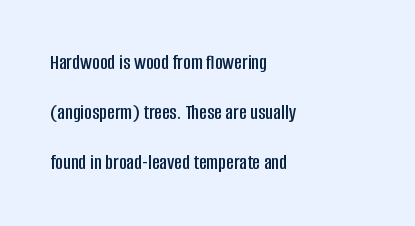
Is the letter spacing exaggerated? No — it looks like the ordinary default. The block of text is sparse from top to bottom, with ample space between rows. The area under the type is left untouched. Where is the straight margin? On the left. Ordinary non-slanted type is in use.
